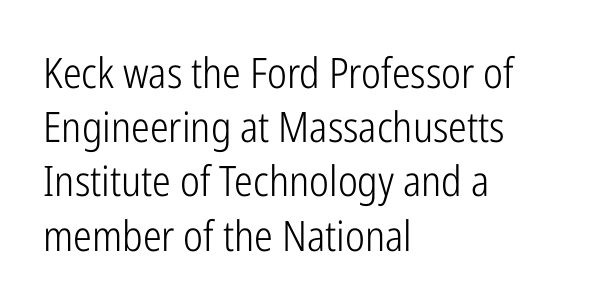
{"serif": "no", "italic": "no", "bold": "no", "weight": "light", "width": "condensed", "stroke_contrast": "low", "x_height": "medium", "monospaced": "no", "underline": "no", "align": "left", "line_spacing": "normal", "line_spacing_ratio": 1.29, "letter_spacing": "normal", "letter_spacing_em": 0.0, "glyph_px": 42}
